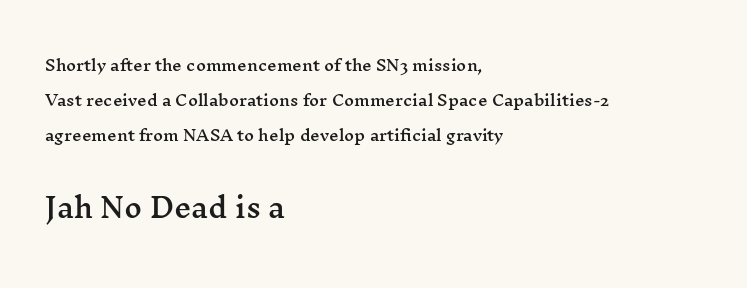
{"italic": "no", "underline": "no", "align": "left", "line_spacing": "loose", "line_spacing_ratio": 2.35, "letter_spacing": "normal", "letter_spacing_em": 0.0, "larger_block": "second", "size_ratio": 1.8, "glyph_px": 27}
